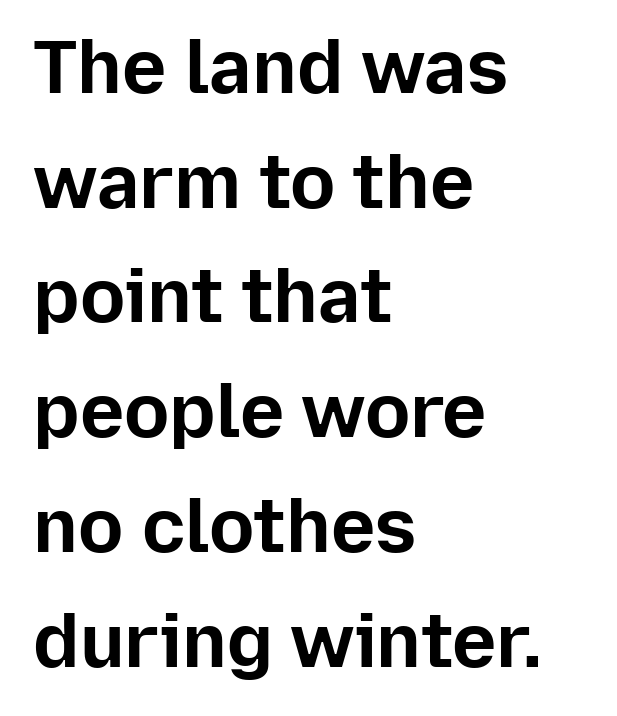
The image shows 75 px bold sans-serif type, upright; set left-aligned, normal line spacing (1.53x), normal letter spacing, not underlined; low stroke contrast and a medium x-height.
